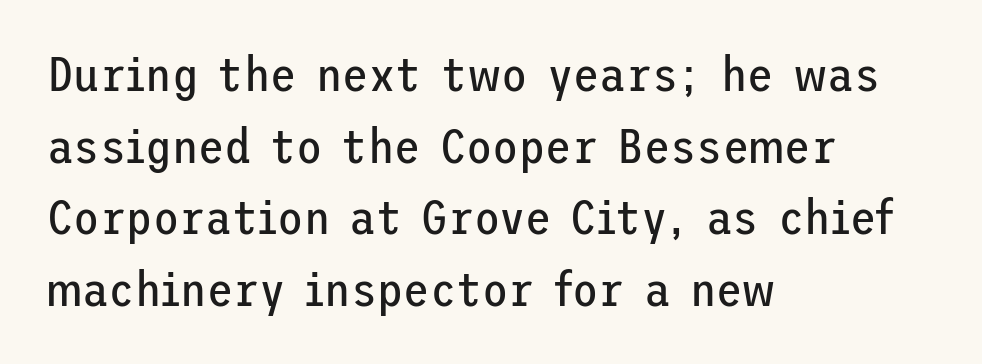
The image shows 48 px regular-weight sans-serif type, upright; set left-aligned, normal line spacing (1.49x), normal letter spacing, not underlined; low stroke contrast and a medium x-height.
